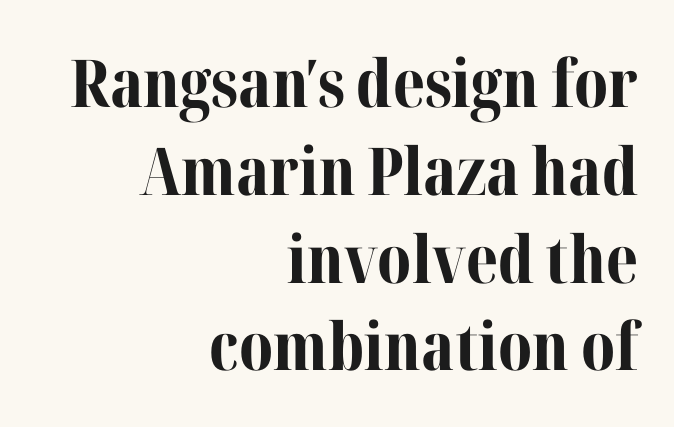
Q: Is the text bold? A: Yes.
Q: Is the text italic (slanted)? A: No, it is upright.
Q: Is the typeface a serif or a sans-serif typeface? A: Serif.
Q: Is the text underlined? A: No.
Q: How is the paragraph aligned? A: Right-aligned.
Q: Is the spacing between letters normal or unusually wide? A: Normal.
Q: Is the spacing between lines tight, normal or loose? A: Normal.
Q: Width (condensed, normal, or wide)? A: Normal.
Q: Stroke contrast? A: Medium.
Q: x-height? A: Medium.
Q: Monospaced? A: No.
